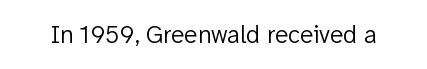
{"italic": "no", "bold": "no", "underline": "no", "letter_spacing": "normal", "letter_spacing_em": 0.0, "glyph_px": 25}
